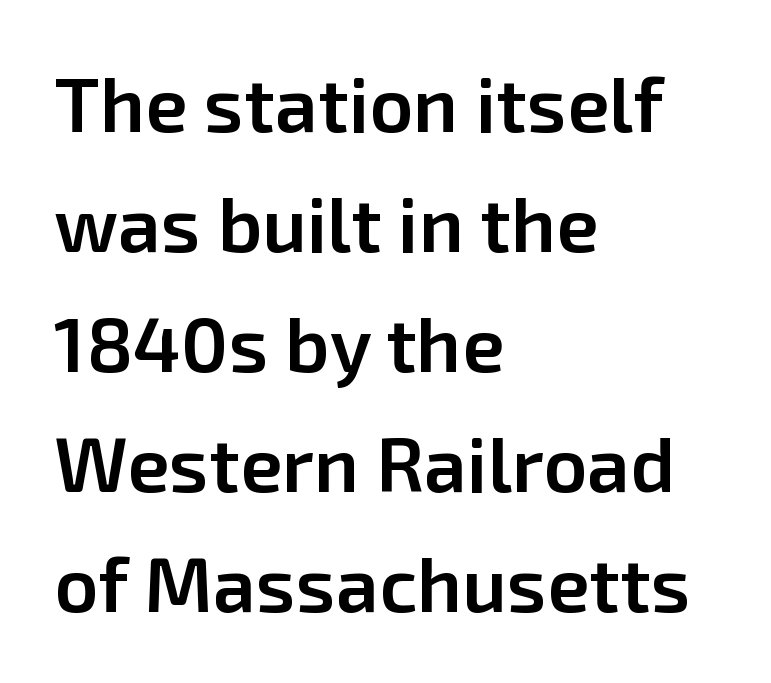
The image shows 77 px semibold sans-serif type, upright; set left-aligned, normal line spacing (1.56x), normal letter spacing, not underlined; low stroke contrast and a medium x-height.
